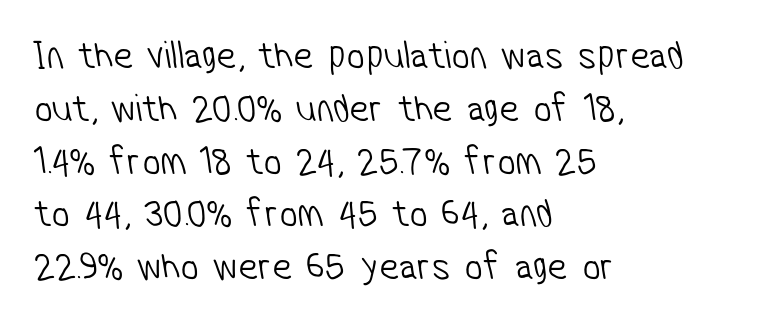
The typeface has the unassuming heft of standard copy or less. Standard letterfit; no display-style spreading of the glyphs. The designer went with a sans here, leaving each stem footless. This sample is left-justified, so line endings fall wherever the words run out.
